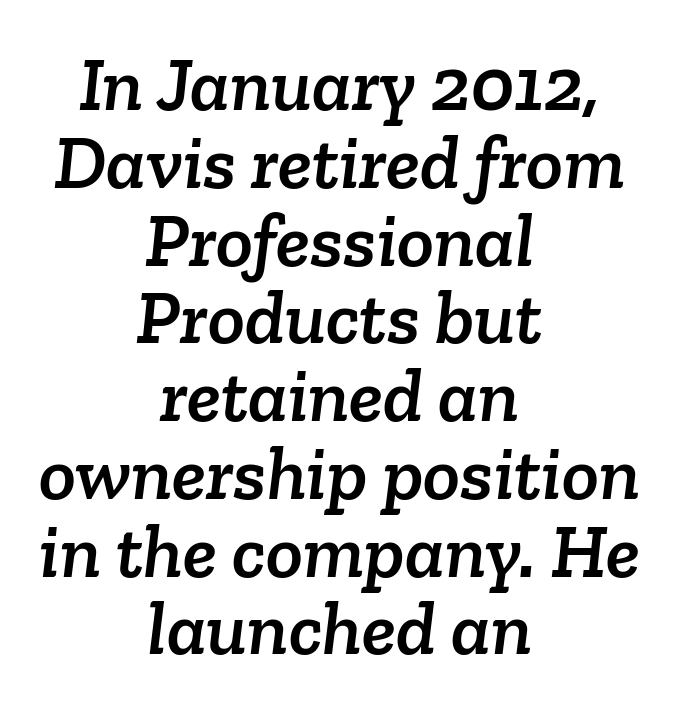
{"serif": "yes", "width": "normal", "stroke_contrast": "low", "x_height": "medium", "monospaced": "no", "underline": "no", "align": "center", "line_spacing": "tight", "line_spacing_ratio": 1.01, "letter_spacing": "normal", "letter_spacing_em": 0.0, "glyph_px": 77}
